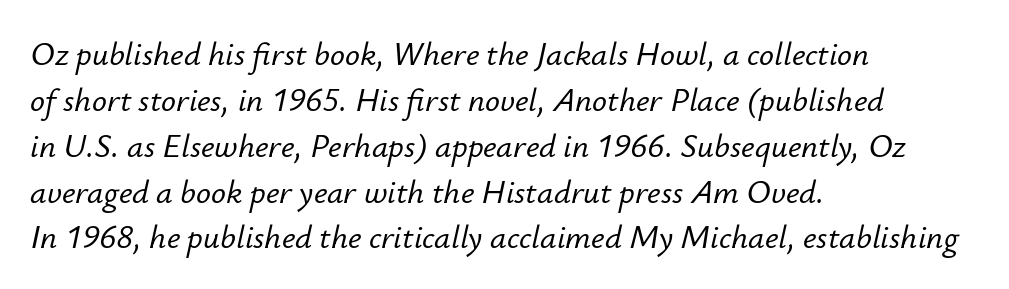
Glyph-to-glyph distance matches everyday printed text. Note the varied advance widths — an 'i' is clearly narrower than an 'm'. The lines are quadded left. Underline: absent. The axis of the letterforms is tilted away from vertical.
